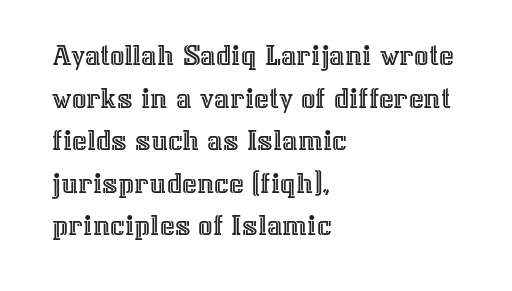
{"italic": "no", "width": "normal", "x_height": "medium", "monospaced": "no", "underline": "no", "align": "left", "line_spacing": "normal", "line_spacing_ratio": 1.33, "letter_spacing": "normal", "letter_spacing_em": 0.0, "glyph_px": 32}
